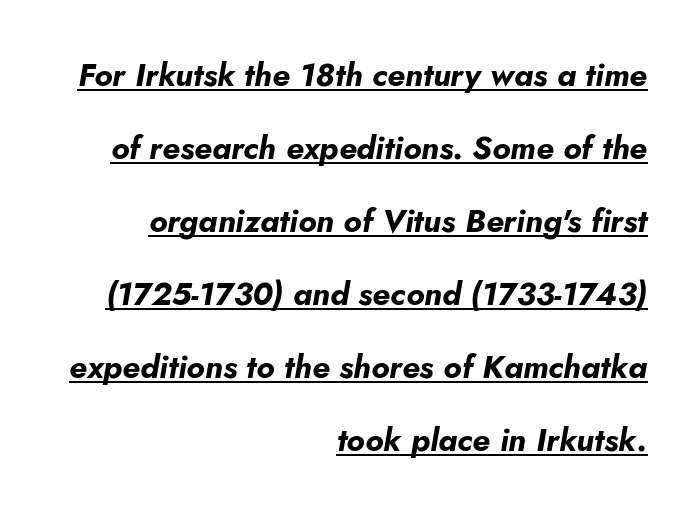
{"italic": "yes", "lean": "right", "slant_degrees": 5, "bold": "yes", "weight": "bold", "width": "normal", "stroke_contrast": "low", "x_height": "small", "monospaced": "no", "underline": "yes", "align": "right", "line_spacing": "loose", "line_spacing_ratio": 2.28, "letter_spacing": "normal", "letter_spacing_em": 0.0, "glyph_px": 32}
